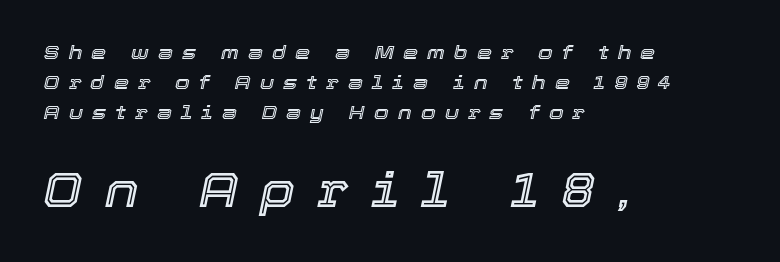
Q: Is the text italic (slanted)? A: Yes, it leans right by about 12 degrees.
Q: Is the text underlined? A: No.
Q: How is the paragraph aligned? A: Left-aligned.
Q: Is the spacing between letters normal or unusually wide? A: Unusually wide.
Q: Is the spacing between lines tight, normal or loose? A: Normal.
Q: Which block of text is set in a larger size, the first (top) or the second (bottom)? A: The second (bottom) one.
Q: Width (condensed, normal, or wide)? A: Normal.
Q: x-height? A: Medium.
Q: Monospaced? A: No.
